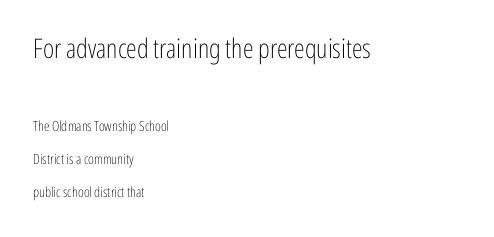
Q: Is the text bold? A: No.
Q: Is the text italic (slanted)? A: No, it is upright.
Q: Is the text underlined? A: No.
Q: How is the paragraph aligned? A: Left-aligned.
Q: Is the spacing between letters normal or unusually wide? A: Normal.
Q: Is the spacing between lines tight, normal or loose? A: Loose.
Q: Which block of text is set in a larger size, the first (top) or the second (bottom)? A: The first (top) one.
